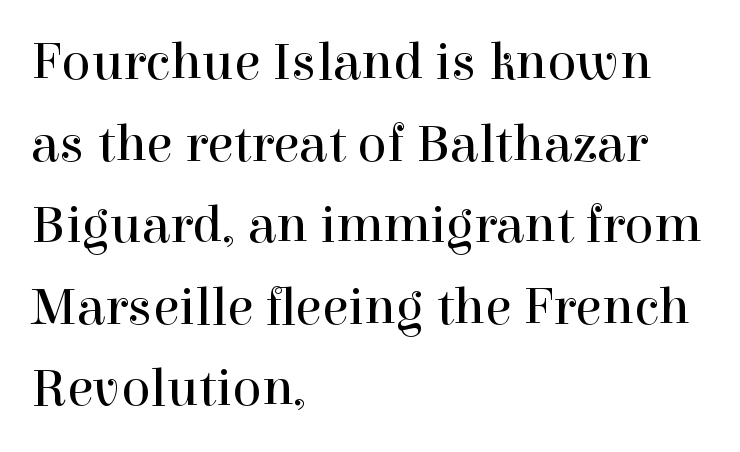
{"serif": "yes", "italic": "no", "bold": "no", "weight": "regular", "width": "normal", "x_height": "medium", "monospaced": "no", "underline": "no", "align": "left", "line_spacing": "normal", "line_spacing_ratio": 1.51, "letter_spacing": "normal", "letter_spacing_em": 0.0, "glyph_px": 54}
